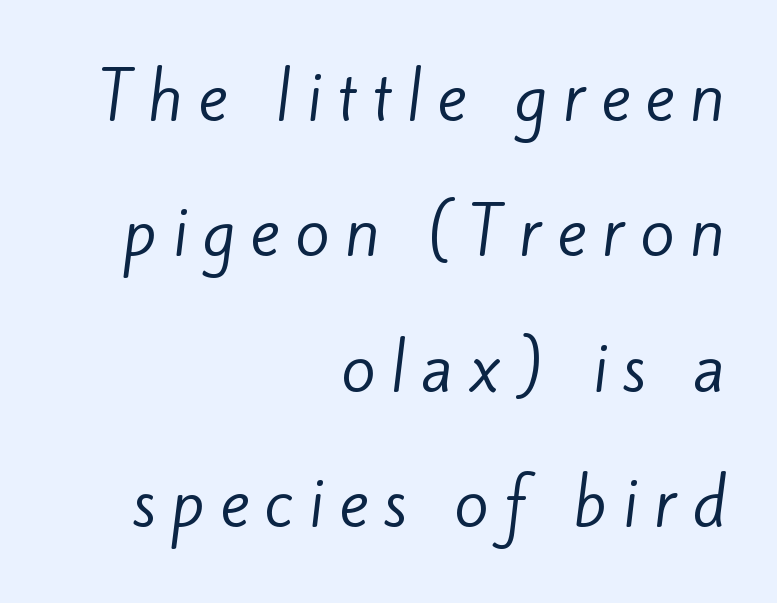
Q: Is the text bold? A: No.
Q: Is the typeface a serif or a sans-serif typeface? A: Sans-serif.
Q: Is the text underlined? A: No.
Q: How is the paragraph aligned? A: Right-aligned.
Q: Is the spacing between letters normal or unusually wide? A: Unusually wide.
Q: Is the spacing between lines tight, normal or loose? A: Loose.
Q: Width (condensed, normal, or wide)? A: Normal.
Q: Stroke contrast? A: Low.
Q: x-height? A: Small.
Q: Monospaced? A: No.
